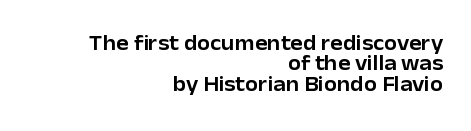
{"italic": "no", "underline": "no", "align": "right", "line_spacing": "tight", "line_spacing_ratio": 0.97, "letter_spacing": "normal", "letter_spacing_em": 0.0, "glyph_px": 21}
